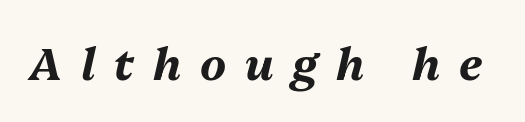
Q: Is the text bold? A: Yes.
Q: Is the text italic (slanted)? A: Yes, it leans right by about 13 degrees.
Q: Is the text underlined? A: No.
Q: Is the spacing between letters normal or unusually wide? A: Unusually wide.
Q: Width (condensed, normal, or wide)? A: Normal.
Q: Stroke contrast? A: Medium.
Q: x-height? A: Medium.
Q: Monospaced? A: No.
